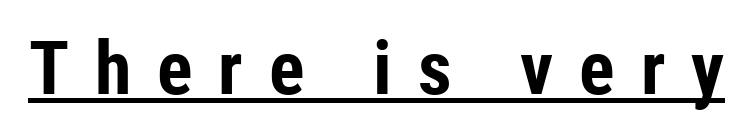
Serif or sans? Sans — the stroke terminals are bare. This is heavy type, rendered in bold. A typesetter would call this proportional, since set widths differ per character. Vertical strokes here are truly vertical. Tracking here is generous; glyphs stand well apart from one another. You can see a thin bar hugging the bottom of the glyphs.
